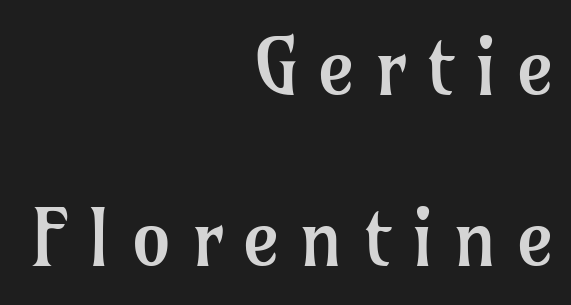
Q: Is the text bold? A: No.
Q: Is the text italic (slanted)? A: No, it is upright.
Q: Is the typeface a serif or a sans-serif typeface? A: Serif.
Q: Is the text underlined? A: No.
Q: How is the paragraph aligned? A: Right-aligned.
Q: Is the spacing between letters normal or unusually wide? A: Unusually wide.
Q: Is the spacing between lines tight, normal or loose? A: Loose.
Q: Width (condensed, normal, or wide)? A: Normal.
Q: Stroke contrast? A: Low.
Q: x-height? A: Medium.
Q: Monospaced? A: No.
